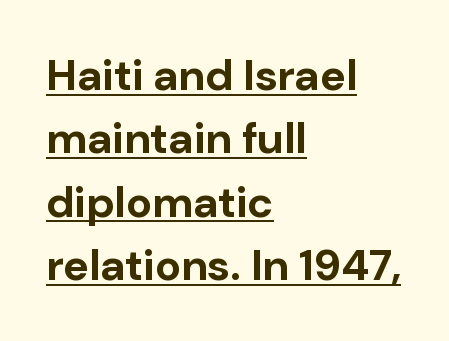
The passage shown is emphatically bold. Does extra space separate the letters? No, they use regular spacing. The typography opts for an upright posture over an oblique one. No feet cap the strokes, marking this as sans-serif type. Every word sits above its own underline. Each letter keeps its own natural width here, so spacing adapts to shape.
